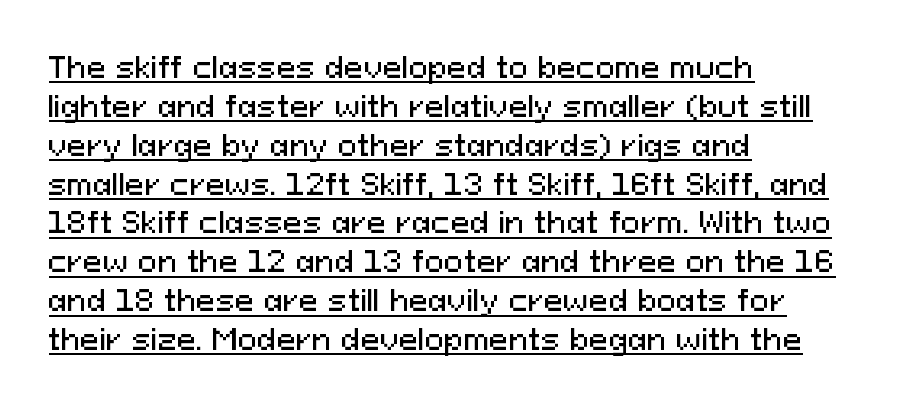
Q: Is the text italic (slanted)? A: No, it is upright.
Q: Is the typeface a serif or a sans-serif typeface? A: Sans-serif.
Q: Is the text underlined? A: Yes.
Q: How is the paragraph aligned? A: Left-aligned.
Q: Is the spacing between letters normal or unusually wide? A: Normal.
Q: Is the spacing between lines tight, normal or loose? A: Normal.
Q: Width (condensed, normal, or wide)? A: Normal.
Q: Stroke contrast? A: Medium.
Q: x-height? A: Medium.
Q: Monospaced? A: No.
